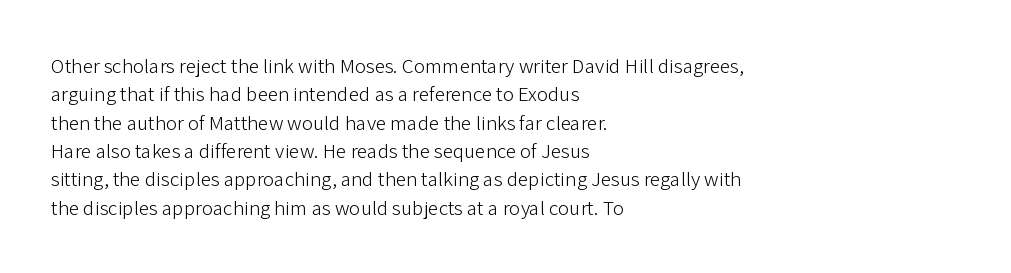
Q: Is the text bold? A: No.
Q: Is the text italic (slanted)? A: No, it is upright.
Q: Is the text underlined? A: No.
Q: How is the paragraph aligned? A: Left-aligned.
Q: Is the spacing between letters normal or unusually wide? A: Normal.
Q: Is the spacing between lines tight, normal or loose? A: Normal.
